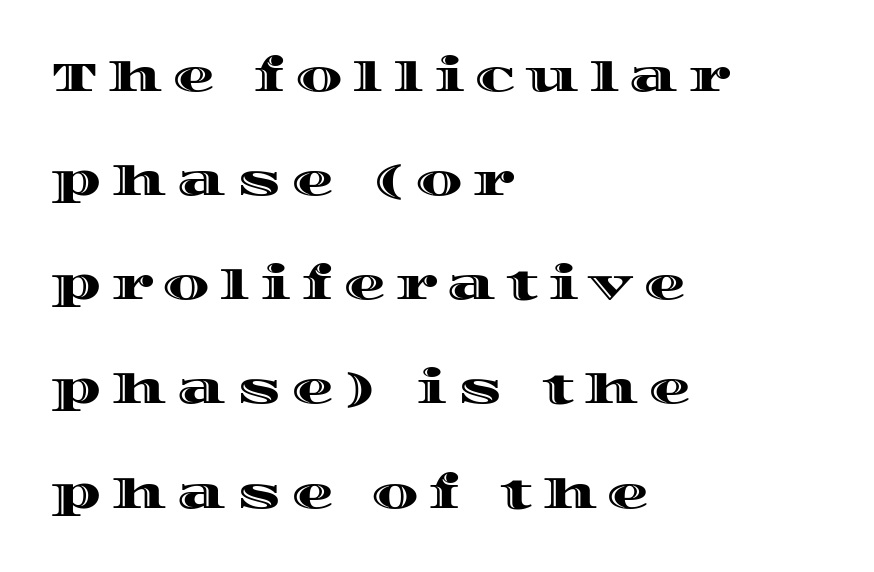
{"italic": "no", "width": "wide", "x_height": "large", "monospaced": "no", "underline": "no", "align": "left", "line_spacing": "loose", "line_spacing_ratio": 2.48, "letter_spacing": "wide", "letter_spacing_em": 0.24, "glyph_px": 42}
